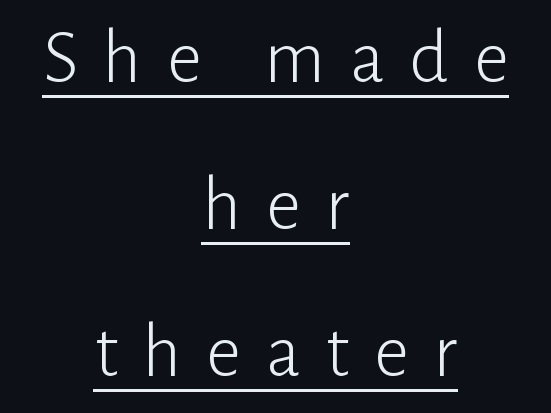
{"serif": "no", "italic": "no", "bold": "no", "weight": "light", "width": "normal", "stroke_contrast": "low", "x_height": "medium", "monospaced": "no", "underline": "yes", "align": "center", "line_spacing": "loose", "line_spacing_ratio": 1.91, "letter_spacing": "wide", "letter_spacing_em": 0.32, "glyph_px": 77}
